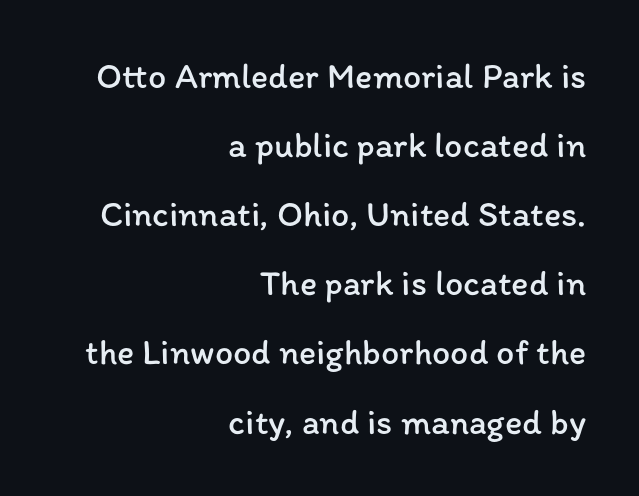
{"italic": "no", "bold": "no", "weight": "regular", "width": "normal", "stroke_contrast": "low", "x_height": "medium", "monospaced": "no", "underline": "no", "align": "right", "line_spacing": "loose", "line_spacing_ratio": 1.92, "letter_spacing": "normal", "letter_spacing_em": 0.0, "glyph_px": 36}
